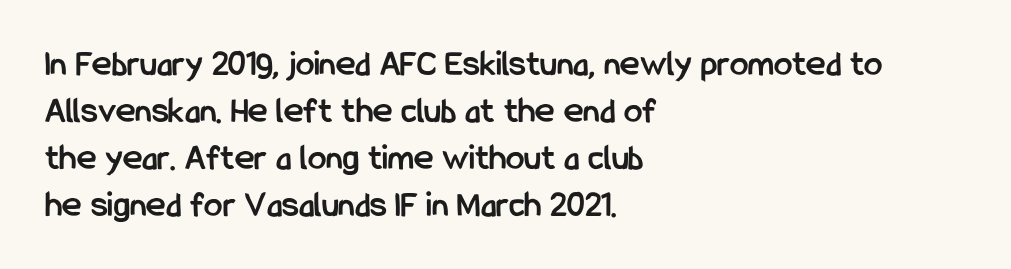
Q: Is the text bold? A: Yes.
Q: Is the text italic (slanted)? A: No, it is upright.
Q: Is the typeface a serif or a sans-serif typeface? A: Sans-serif.
Q: Is the text underlined? A: No.
Q: How is the paragraph aligned? A: Left-aligned.
Q: Is the spacing between letters normal or unusually wide? A: Normal.
Q: Is the spacing between lines tight, normal or loose? A: Normal.
Q: Width (condensed, normal, or wide)? A: Condensed.
Q: Stroke contrast? A: Low.
Q: x-height? A: Medium.
Q: Monospaced? A: No.
